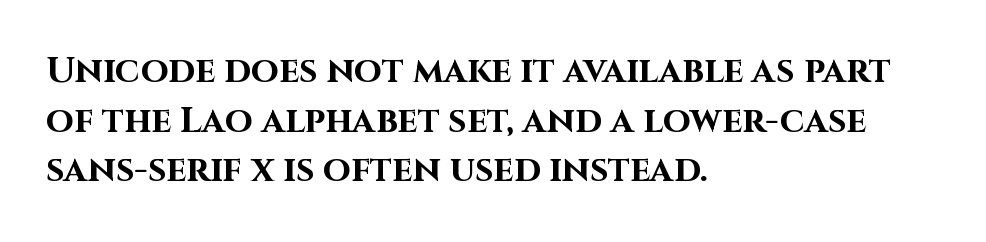
The image shows 36 px bold sans-serif type, upright; set left-aligned, normal line spacing (1.38x), normal letter spacing, not underlined; high stroke contrast and a large x-height.
